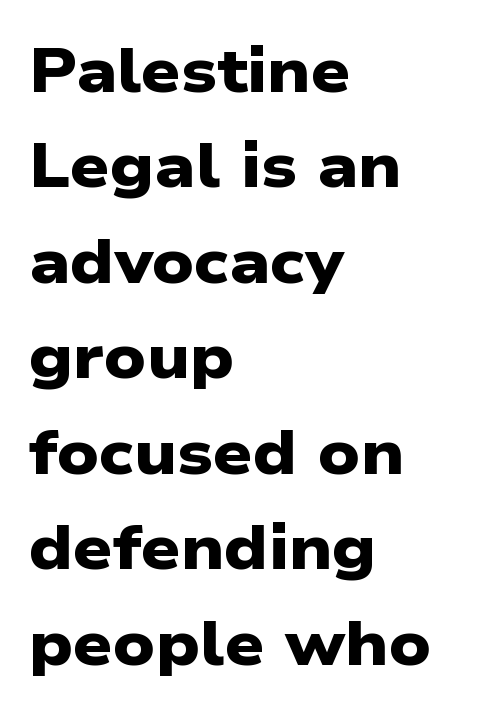
The image shows 62 px heavy, wide sans-serif type; set left-aligned, normal line spacing (1.54x), normal letter spacing, not underlined; low stroke contrast and a medium x-height.
